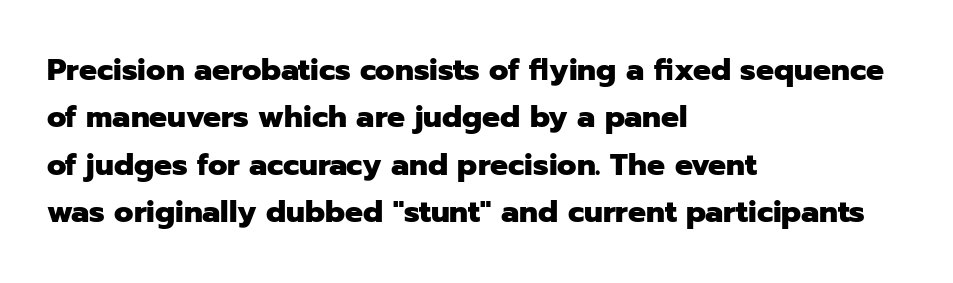
Q: Is the text bold? A: Yes.
Q: Is the text italic (slanted)? A: No, it is upright.
Q: Is the typeface a serif or a sans-serif typeface? A: Sans-serif.
Q: Is the text underlined? A: No.
Q: How is the paragraph aligned? A: Left-aligned.
Q: Is the spacing between letters normal or unusually wide? A: Normal.
Q: Is the spacing between lines tight, normal or loose? A: Normal.
Q: Width (condensed, normal, or wide)? A: Normal.
Q: Stroke contrast? A: Low.
Q: x-height? A: Medium.
Q: Monospaced? A: No.
